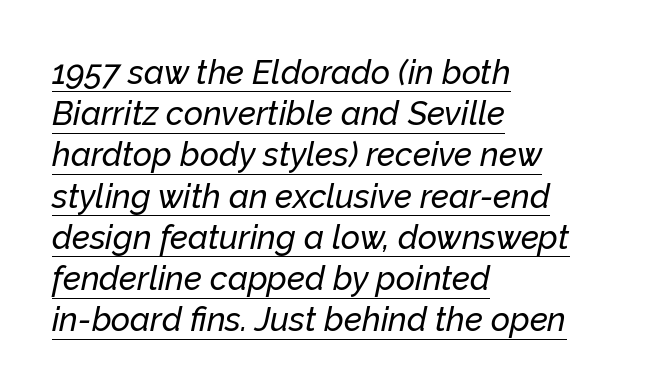
Caption: lettering with a line underneath. If you measured baseline to baseline, you'd find a middling distance. In terms of letterspacing, this is plain default setting. All the whitespace from short lines collects on the right. Note the varied advance widths — an 'i' is clearly narrower than an 'm'. If you drew a line through each stem, it would be angled.
